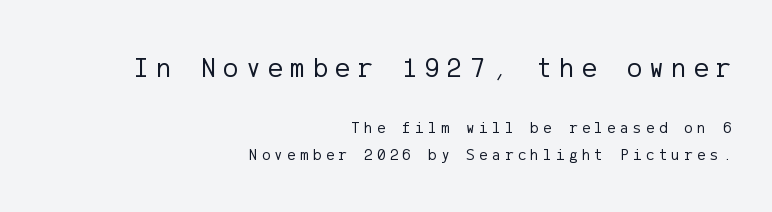
{"serif": "no", "italic": "no", "bold": "no", "weight": "regular", "width": "normal", "stroke_contrast": "low", "x_height": "medium", "underline": "no", "align": "right", "line_spacing_ratio": 1.72, "letter_spacing": "wide", "letter_spacing_em": 0.27, "larger_block": "first", "size_ratio": 1.75, "glyph_px": 28}
